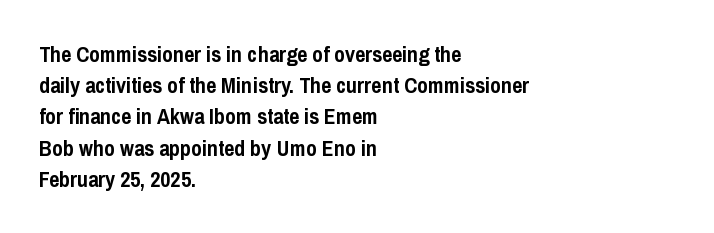
Q: Is the text bold? A: Yes.
Q: Is the text italic (slanted)? A: No, it is upright.
Q: Is the text underlined? A: No.
Q: How is the paragraph aligned? A: Left-aligned.
Q: Is the spacing between letters normal or unusually wide? A: Normal.
Q: Is the spacing between lines tight, normal or loose? A: Normal.
